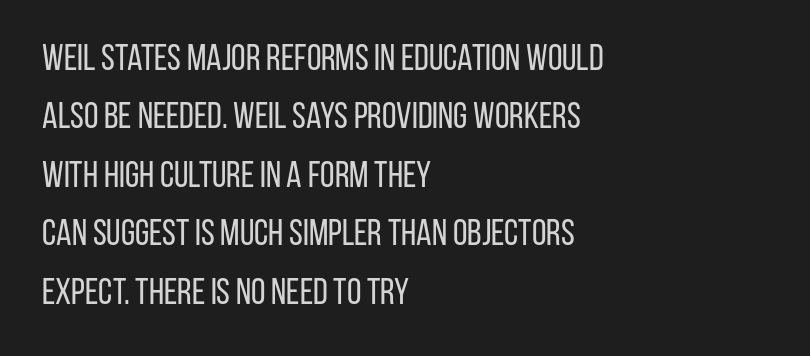
Q: Is the text bold? A: No.
Q: Is the text italic (slanted)? A: No, it is upright.
Q: Is the typeface a serif or a sans-serif typeface? A: Sans-serif.
Q: Is the text underlined? A: No.
Q: How is the paragraph aligned? A: Left-aligned.
Q: Is the spacing between letters normal or unusually wide? A: Normal.
Q: Is the spacing between lines tight, normal or loose? A: Normal.
Q: Width (condensed, normal, or wide)? A: Condensed.
Q: Stroke contrast? A: Low.
Q: x-height? A: Large.
Q: Monospaced? A: No.
